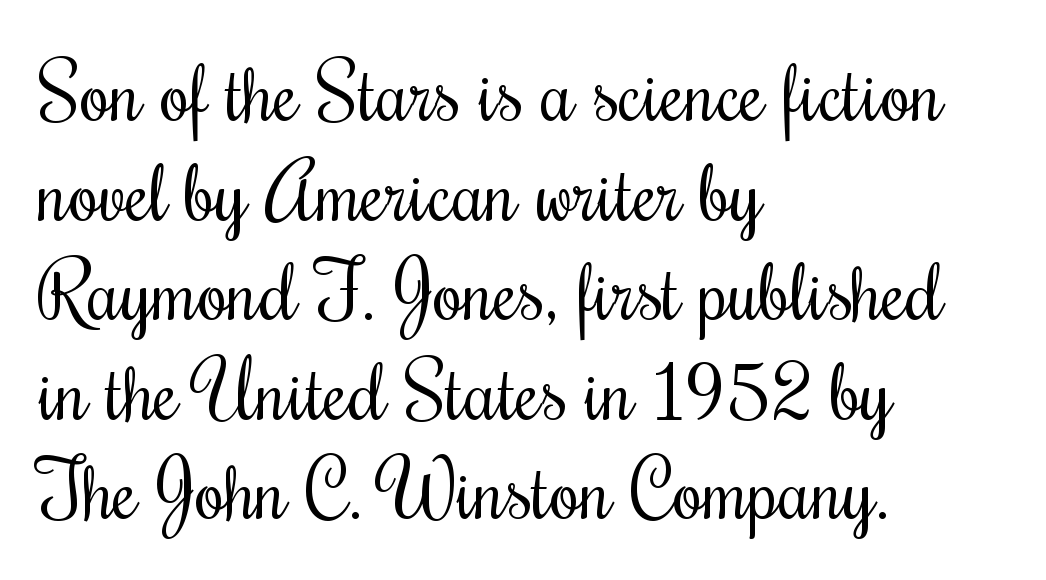
Q: Is the text bold? A: No.
Q: Is the text italic (slanted)? A: Yes.
Q: Is the text underlined? A: No.
Q: How is the paragraph aligned? A: Left-aligned.
Q: Is the spacing between letters normal or unusually wide? A: Normal.
Q: Is the spacing between lines tight, normal or loose? A: Normal.
Q: Width (condensed, normal, or wide)? A: Condensed.
Q: Stroke contrast? A: Medium.
Q: x-height? A: Small.
Q: Monospaced? A: No.
